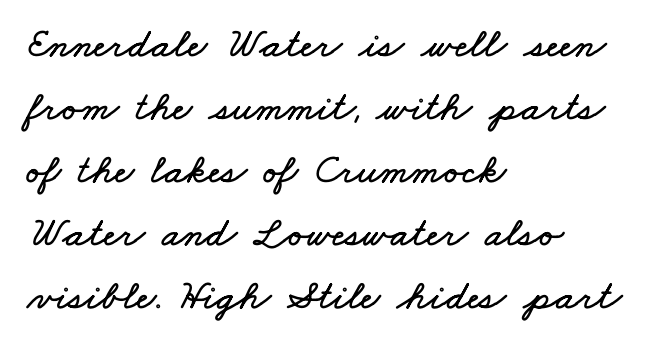
{"width": "wide", "stroke_contrast": "low", "x_height": "small", "monospaced": "no", "underline": "no", "align": "left", "line_spacing": "normal", "line_spacing_ratio": 1.5, "letter_spacing": "normal", "letter_spacing_em": 0.0, "glyph_px": 42}
